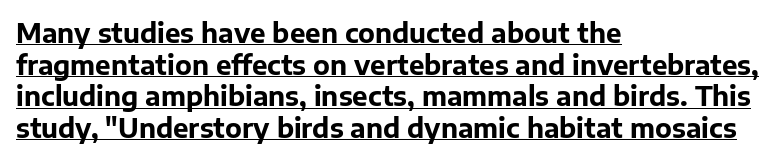
The image shows 26 px bold type, upright; set left-aligned, line spacing 1.22x, normal letter spacing, underlined.
